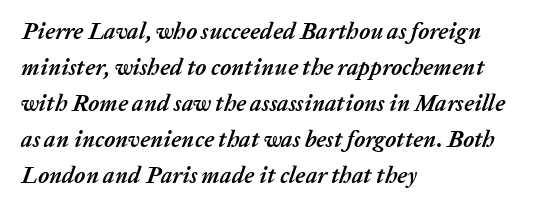
These lines keep a tight, regular rhythm from letter to letter. The typesetter chose a ragged-right arrangement here. Check under the words: just untouched page. How heavy is the stroke? Heavy — this is a bold. The passage shown leans; its letterforms are oblique.
